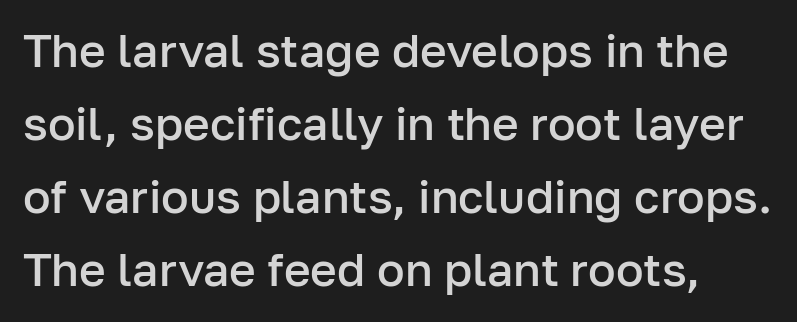
Q: Is the text bold? A: Semi-bold.
Q: Is the text italic (slanted)? A: No, it is upright.
Q: Is the typeface a serif or a sans-serif typeface? A: Sans-serif.
Q: Is the text underlined? A: No.
Q: Is the spacing between letters normal or unusually wide? A: Normal.
Q: Is the spacing between lines tight, normal or loose? A: Normal.
Q: Width (condensed, normal, or wide)? A: Normal.
Q: Stroke contrast? A: Low.
Q: x-height? A: Medium.
Q: Monospaced? A: No.
